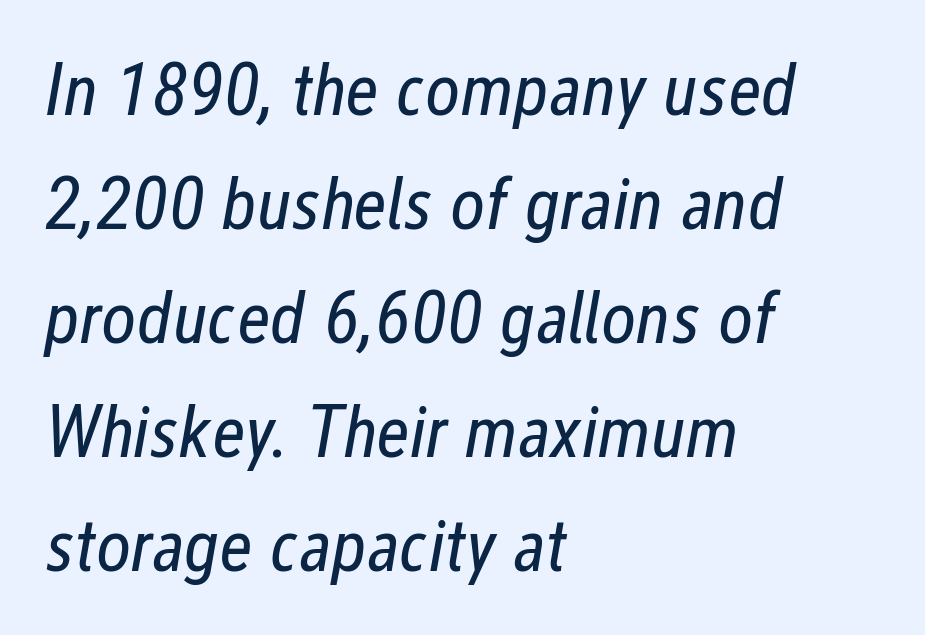
Q: Is the text bold? A: No.
Q: Is the text italic (slanted)? A: Yes, it leans right by about 12 degrees.
Q: Is the text underlined? A: No.
Q: How is the paragraph aligned? A: Left-aligned.
Q: Is the spacing between letters normal or unusually wide? A: Normal.
Q: Is the spacing between lines tight, normal or loose? A: Normal.
Q: Width (condensed, normal, or wide)? A: Condensed.
Q: Stroke contrast? A: Low.
Q: x-height? A: Medium.
Q: Monospaced? A: No.
